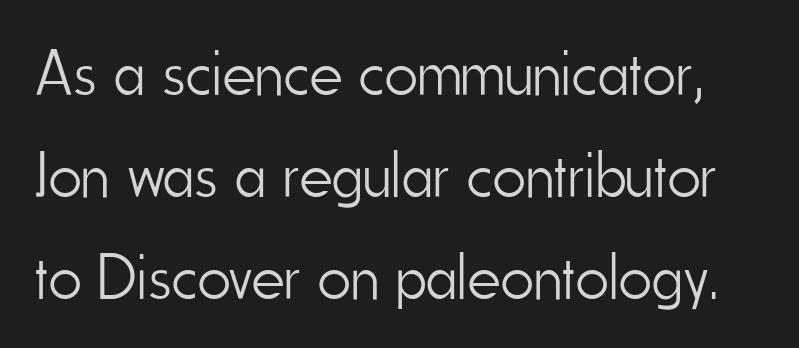
Q: Is the text bold? A: No.
Q: Is the text italic (slanted)? A: No, it is upright.
Q: Is the typeface a serif or a sans-serif typeface? A: Sans-serif.
Q: Is the text underlined? A: No.
Q: Is the spacing between letters normal or unusually wide? A: Normal.
Q: Is the spacing between lines tight, normal or loose? A: Normal.
Q: Width (condensed, normal, or wide)? A: Condensed.
Q: Stroke contrast? A: Low.
Q: x-height? A: Small.
Q: Monospaced? A: No.
